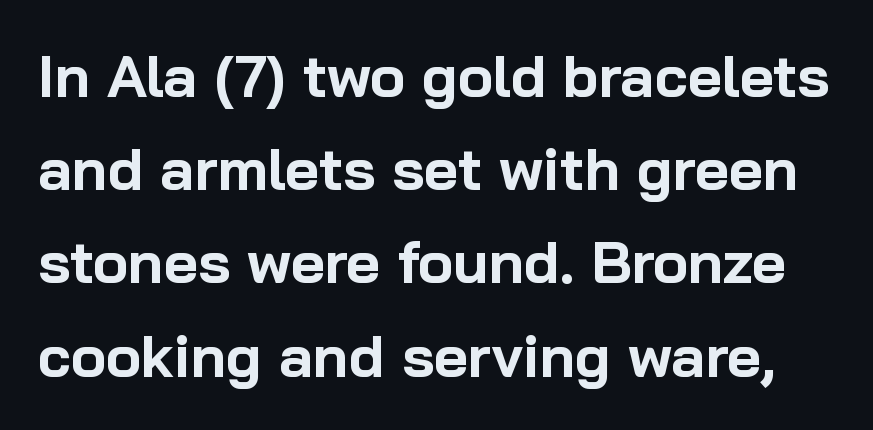
{"serif": "no", "italic": "no", "bold": "yes", "weight": "bold", "width": "normal", "stroke_contrast": "low", "x_height": "medium", "monospaced": "no", "underline": "no", "line_spacing": "normal", "line_spacing_ratio": 1.58, "letter_spacing": "normal", "letter_spacing_em": 0.0, "glyph_px": 59}
